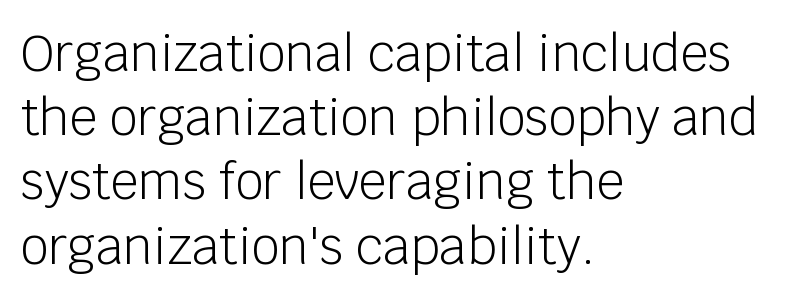
{"serif": "no", "italic": "no", "bold": "no", "weight": "light", "width": "normal", "stroke_contrast": "low", "x_height": "large", "monospaced": "no", "underline": "no", "align": "left", "line_spacing": "normal", "line_spacing_ratio": 1.31, "letter_spacing": "normal", "letter_spacing_em": 0.0, "glyph_px": 49}
